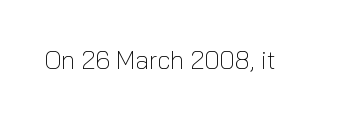
{"italic": "no", "bold": "no", "underline": "no", "letter_spacing": "normal", "letter_spacing_em": 0.0, "glyph_px": 25}
